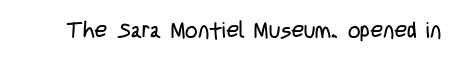
The image shows 22 px text type, upright; set normal letter spacing, not underlined.
